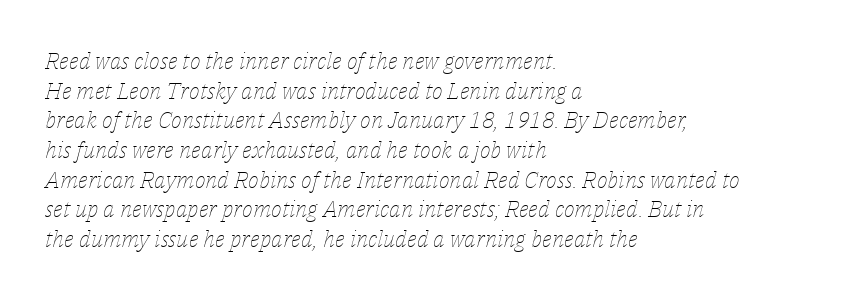
The image shows 23 px text type, italic (leaning right); set left-aligned, normal line spacing (1.29x), normal letter spacing, not underlined.
